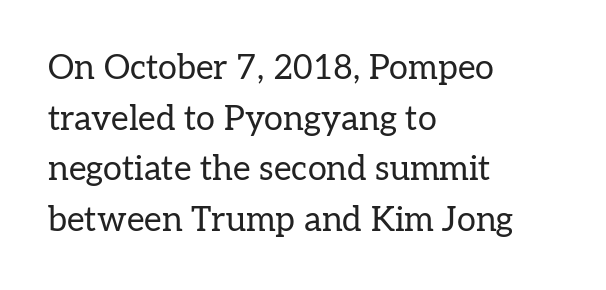
The image shows 34 px regular-weight serif type, upright; set left-aligned, normal line spacing (1.49x), normal letter spacing, not underlined; low stroke contrast and a medium x-height.
